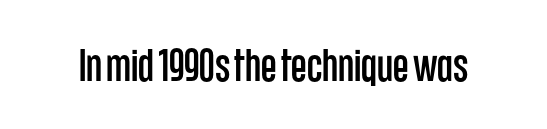
{"serif": "no", "italic": "no", "width": "condensed", "stroke_contrast": "low", "x_height": "large", "monospaced": "no", "underline": "no", "letter_spacing": "normal", "letter_spacing_em": 0.0, "glyph_px": 45}
